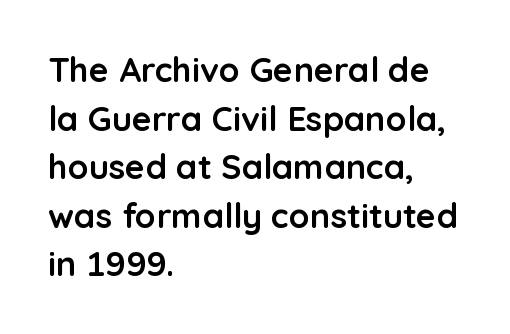
Type without underlining. Which margin do the lines hug? The left one — the right edge is uneven. Tall strokes in this sample are plumb rather than angled. Every letter is thick-stroked: bold, no question.
